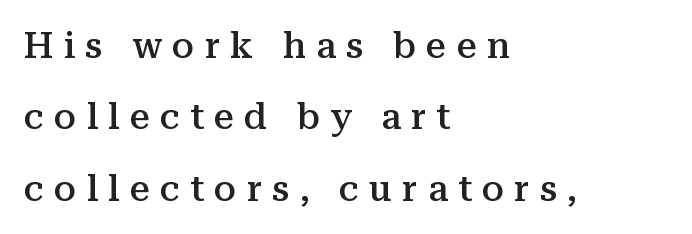
The image shows 36 px semibold serif type, upright; set left-aligned, loose line spacing (1.98x), unusually wide letter spacing (+0.28 em), not underlined; medium stroke contrast and a medium x-height.
